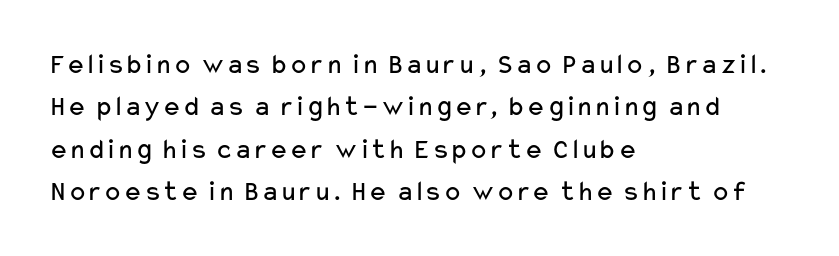
The face used here is a sans, in the tradition of grotesques and geometrics. Think of a printed novel: that variable character pitch is what you see here. Vertically, the passage feels balanced, rows spaced as you'd expect. Italic? Not at all — the glyphs are vertical. Weight: in the light-to-regular range.
